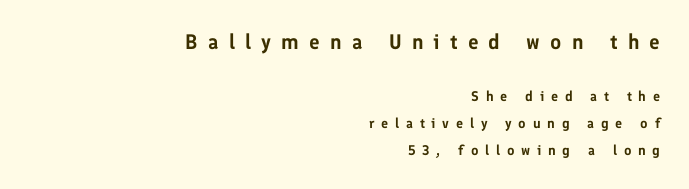
Q: Is the text italic (slanted)? A: No, it is upright.
Q: Is the text underlined? A: No.
Q: How is the paragraph aligned? A: Right-aligned.
Q: Is the spacing between letters normal or unusually wide? A: Unusually wide.
Q: Is the spacing between lines tight, normal or loose? A: Loose.
Q: Which block of text is set in a larger size, the first (top) or the second (bottom)? A: The first (top) one.
